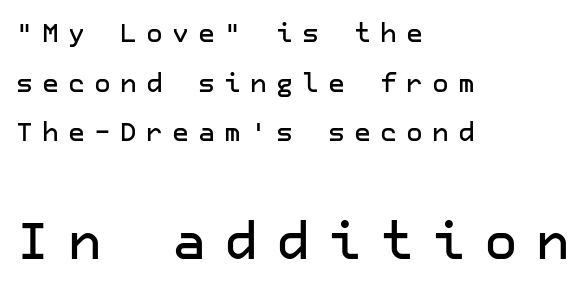
The image shows 52 px sans-serif type, upright; set left-aligned, loose line spacing (1.91x), unusually wide letter spacing (+0.35 em), not underlined; the second (bottom) block is 2.0x larger; low stroke contrast and a medium x-height.
